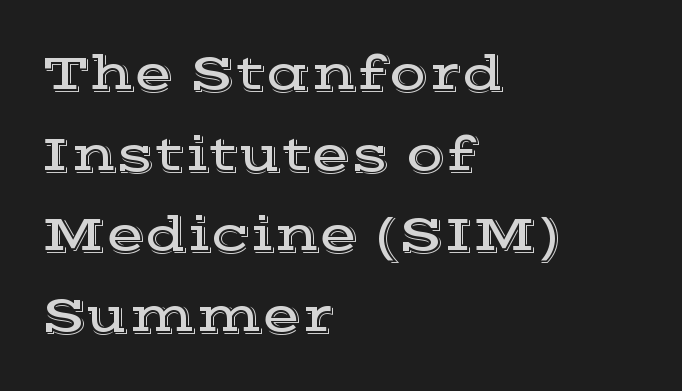
Q: Is the text italic (slanted)? A: No, it is upright.
Q: Is the typeface a serif or a sans-serif typeface? A: Serif.
Q: Is the text underlined? A: No.
Q: How is the paragraph aligned? A: Left-aligned.
Q: Is the spacing between letters normal or unusually wide? A: Normal.
Q: Is the spacing between lines tight, normal or loose? A: Normal.
Q: Width (condensed, normal, or wide)? A: Wide.
Q: x-height? A: Medium.
Q: Monospaced? A: No.
